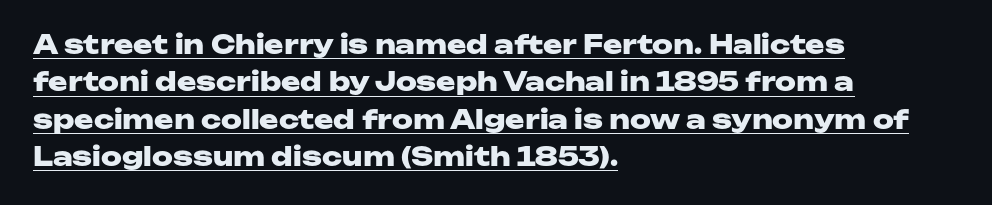
Q: Is the text bold? A: Yes.
Q: Is the text italic (slanted)? A: No, it is upright.
Q: Is the text underlined? A: Yes.
Q: How is the paragraph aligned? A: Left-aligned.
Q: Is the spacing between letters normal or unusually wide? A: Normal.
Q: Is the spacing between lines tight, normal or loose? A: Normal.
